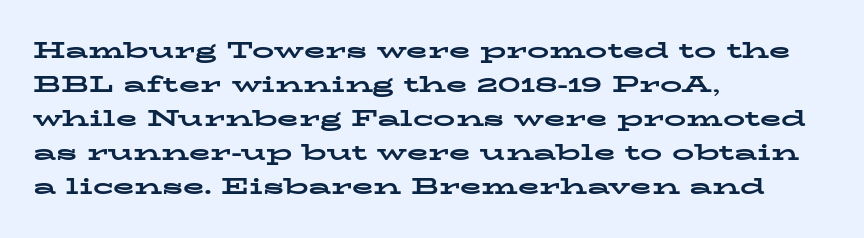
The image shows 22 px bold type, upright; set left-aligned, normal line spacing (1.55x), normal letter spacing, not underlined.
